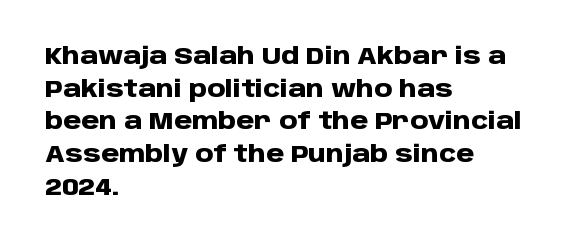
The image shows 23 px bold type, upright; set left-aligned, normal line spacing (1.42x), normal letter spacing, not underlined.
